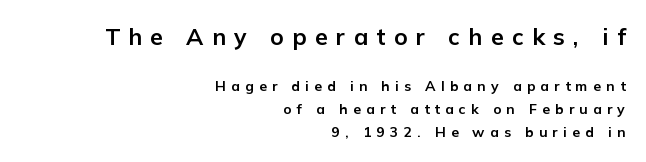
The image shows 23 px bold type, upright; set right-aligned, normal line spacing (1.61x), unusually wide letter spacing (+0.37 em), not underlined; the first (top) block is 1.64x larger.
